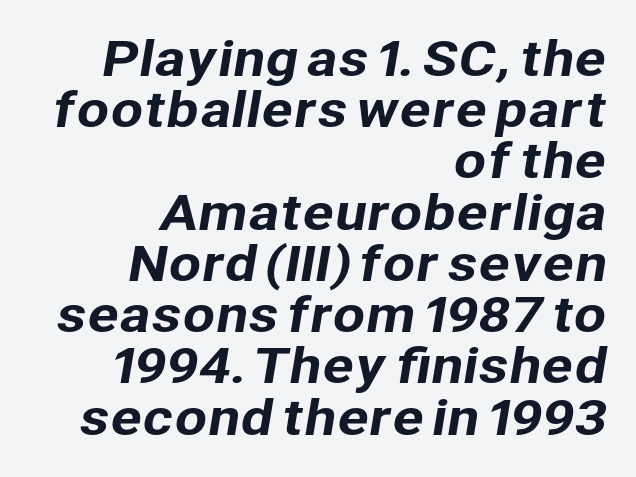
A typesetter would call this proportional, since set widths differ per character. Honestly, the rows look squashed on top of each other. Descenders are the only things crossing below the line. Tracking value appears to be zero — textbook default spacing. Compared with a flush-left layout, this one pins lines to the opposite, right side. The designer went with a sans here, leaving each stem footless.
